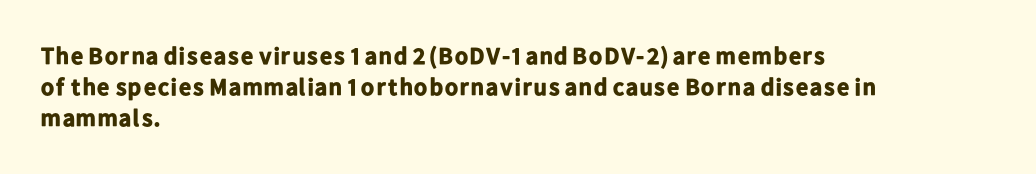
Q: Is the text bold? A: Yes.
Q: Is the text italic (slanted)? A: No, it is upright.
Q: Is the text underlined? A: No.
Q: How is the paragraph aligned? A: Left-aligned.
Q: Is the spacing between letters normal or unusually wide? A: Normal.
Q: Is the spacing between lines tight, normal or loose? A: Normal.
